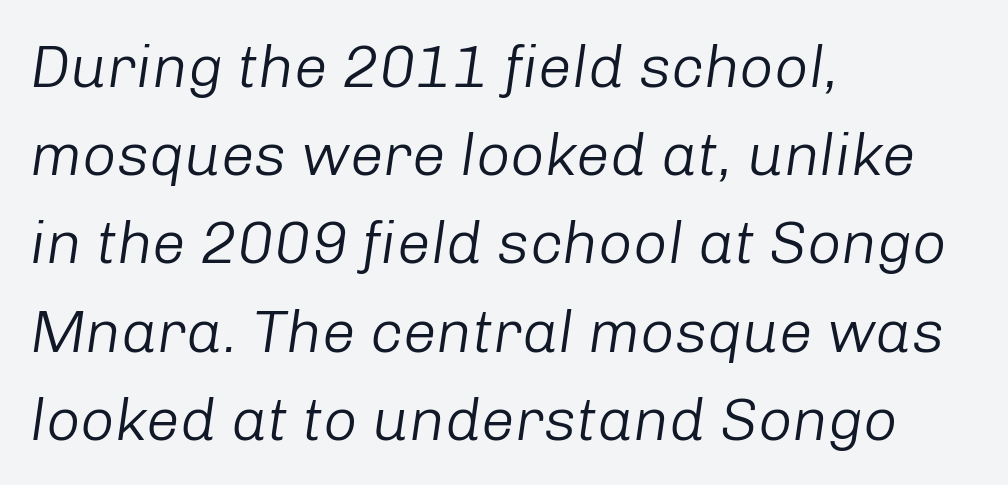
Q: Is the text bold? A: No.
Q: Is the text italic (slanted)? A: Yes, it leans right by about 8 degrees.
Q: Is the text underlined? A: No.
Q: How is the paragraph aligned? A: Left-aligned.
Q: Is the spacing between letters normal or unusually wide? A: Normal.
Q: Is the spacing between lines tight, normal or loose? A: Normal.
Q: Width (condensed, normal, or wide)? A: Normal.
Q: Stroke contrast? A: Low.
Q: x-height? A: Medium.
Q: Monospaced? A: No.
